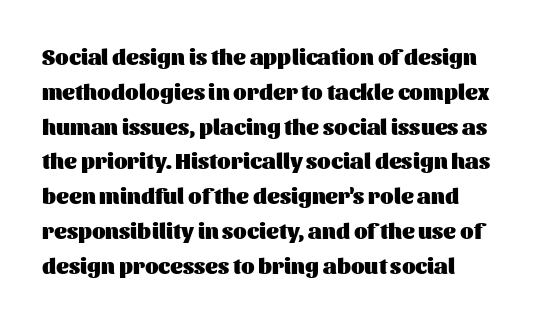
One-word summary of the alignment: left. Characters remain perfectly vertical along every line. Words float on clear page, feet unadorned. Look at the tracking — it's just the regular setting, nothing added.
